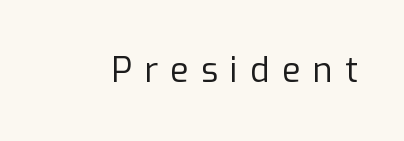
{"serif": "no", "italic": "no", "bold": "no", "weight": "regular", "width": "normal", "stroke_contrast": "low", "x_height": "medium", "monospaced": "no", "underline": "no", "letter_spacing": "wide", "letter_spacing_em": 0.36, "glyph_px": 34}
